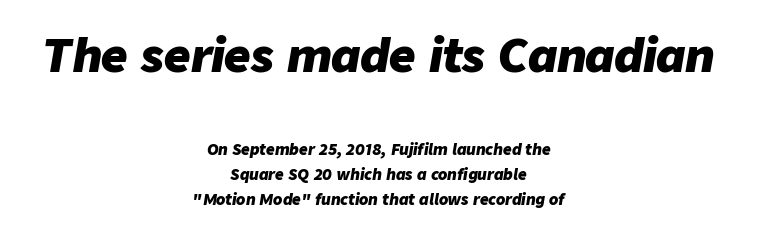
You could not count columns in this text — the font is proportionally spaced. Notice how the stems are inclined rather than vertical — that's the hallmark of italics. Heavy, bold letterforms. Line starts and ends both wander, symmetrically.
